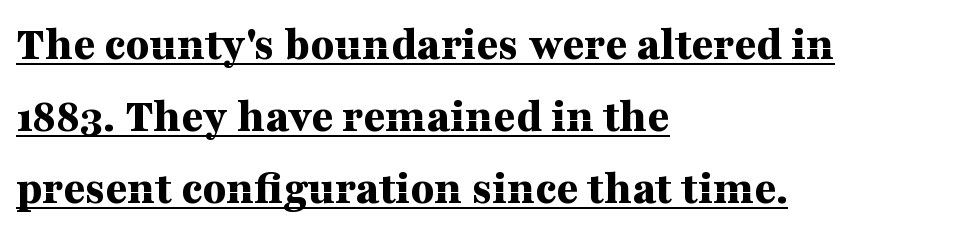
{"serif": "yes", "italic": "no", "bold": "yes", "weight": "bold", "width": "wide", "stroke_contrast": "medium", "x_height": "medium", "monospaced": "no", "underline": "yes", "align": "left", "line_spacing": "normal", "line_spacing_ratio": 1.5, "letter_spacing": "normal", "letter_spacing_em": 0.0, "glyph_px": 48}
